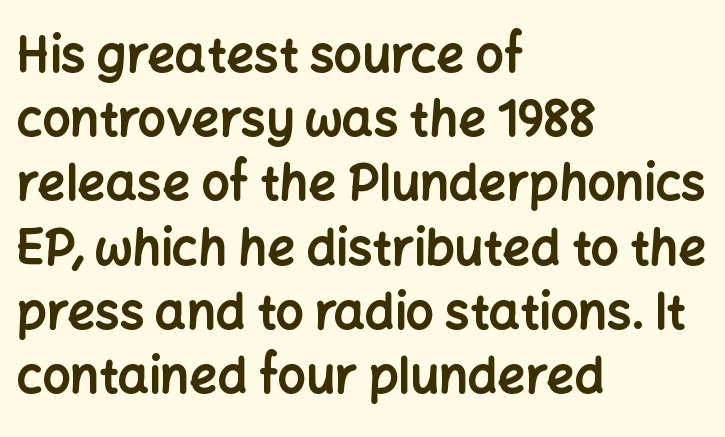
The letters are bold, with thick, heavy strokes. All the whitespace from short lines collects on the right. The font's upright variant was chosen for this text. The zone under the glyphs is completely vacant.
